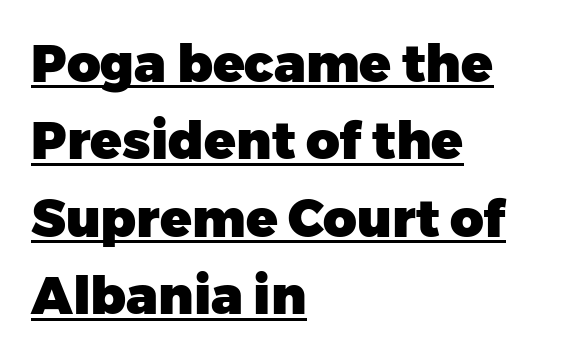
Q: Is the text bold? A: Yes.
Q: Is the text italic (slanted)? A: No, it is upright.
Q: Is the typeface a serif or a sans-serif typeface? A: Sans-serif.
Q: Is the text underlined? A: Yes.
Q: How is the paragraph aligned? A: Left-aligned.
Q: Is the spacing between letters normal or unusually wide? A: Normal.
Q: Is the spacing between lines tight, normal or loose? A: Normal.
Q: Width (condensed, normal, or wide)? A: Normal.
Q: Stroke contrast? A: Low.
Q: x-height? A: Medium.
Q: Monospaced? A: No.
